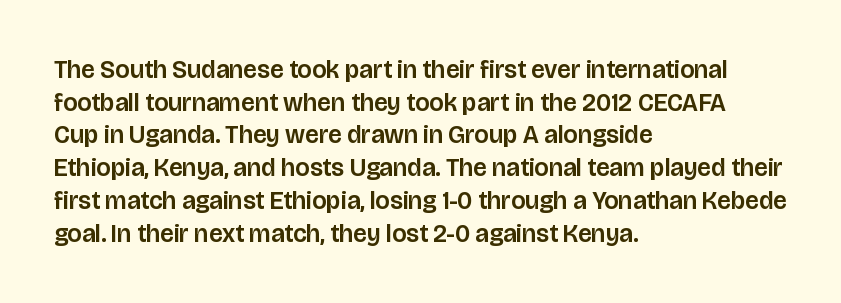
The tracking reads as untouched default to a designer's eye. Has an underline been added? It has not. Where is the straight margin? On the left. A typesetter would call this leading conventional body-copy spacing.
